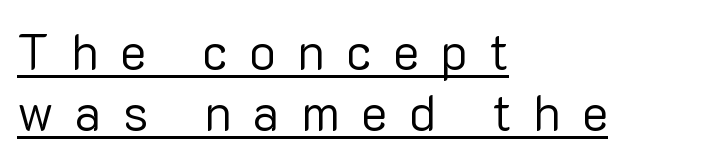
When letters stand straight like this, we call the style roman or upright. These lines are composed in type without serifs. The passage shown is typed in a proportional face where columns would drift. Looks like someone drew a line under every word here.
